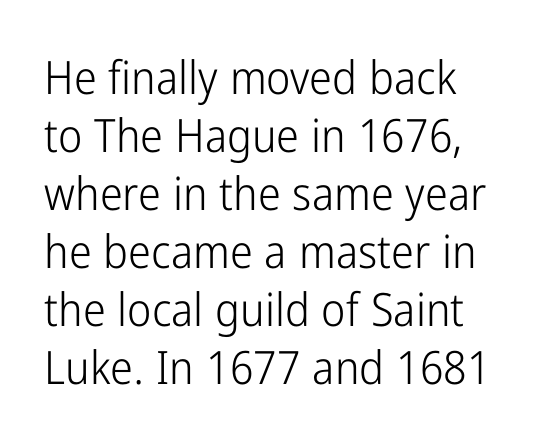
The image shows 46 px light, condensed sans-serif type, upright; set normal line spacing (1.26x), normal letter spacing, not underlined; low stroke contrast and a medium x-height.
